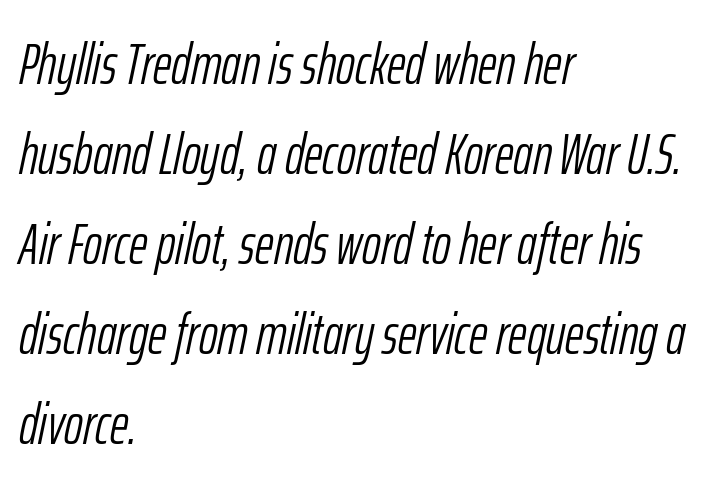
Q: Is the text bold? A: No.
Q: Is the text italic (slanted)? A: Yes, it leans right by about 12 degrees.
Q: Is the text underlined? A: No.
Q: How is the paragraph aligned? A: Left-aligned.
Q: Is the spacing between letters normal or unusually wide? A: Normal.
Q: Is the spacing between lines tight, normal or loose? A: Normal.
Q: Width (condensed, normal, or wide)? A: Condensed.
Q: Stroke contrast? A: Low.
Q: x-height? A: Medium.
Q: Monospaced? A: No.
